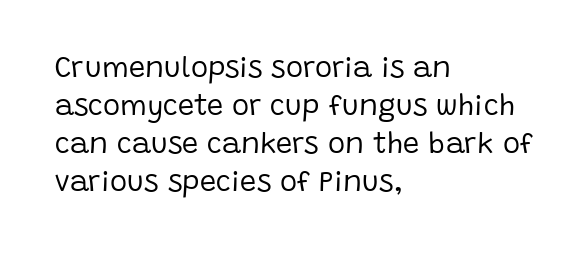
The gap between lines stays unmarked. This is roman type, the default non-slanted kind. Nobody touched the tracking dial on this one. You can tell from the bare stems that sans-serif type was used.
